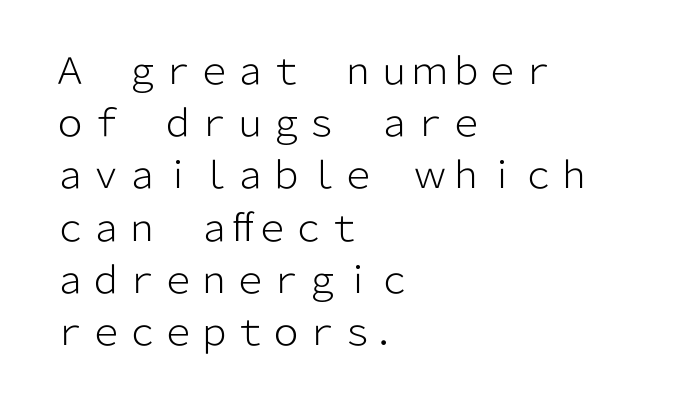
{"serif": "no", "italic": "no", "bold": "no", "weight": "light", "width": "normal", "stroke_contrast": "low", "x_height": "medium", "monospaced": "no", "underline": "no", "align": "left", "line_spacing": "normal", "line_spacing_ratio": 1.45, "letter_spacing": "normal", "letter_spacing_em": 0.0, "glyph_px": 36}
